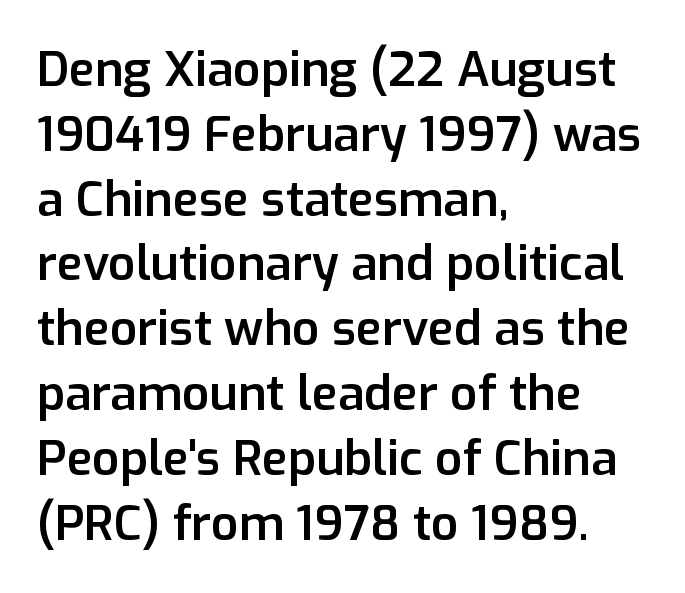
{"serif": "no", "italic": "no", "bold": "semi", "weight": "semibold", "width": "normal", "stroke_contrast": "low", "x_height": "medium", "monospaced": "no", "underline": "no", "align": "left", "line_spacing": "normal", "line_spacing_ratio": 1.35, "letter_spacing": "normal", "letter_spacing_em": 0.0, "glyph_px": 48}
